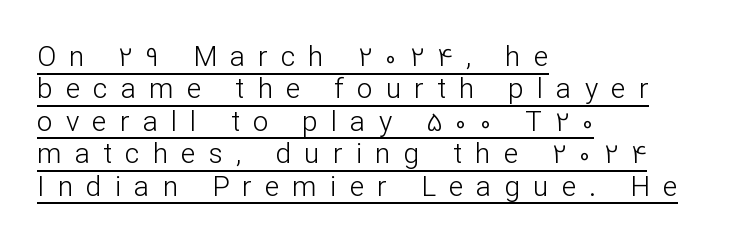
Q: Is the text bold? A: No.
Q: Is the text italic (slanted)? A: No, it is upright.
Q: Is the typeface a serif or a sans-serif typeface? A: Sans-serif.
Q: Is the text underlined? A: Yes.
Q: How is the paragraph aligned? A: Left-aligned.
Q: Is the spacing between letters normal or unusually wide? A: Unusually wide.
Q: Width (condensed, normal, or wide)? A: Normal.
Q: Stroke contrast? A: Low.
Q: x-height? A: Medium.
Q: Monospaced? A: No.
